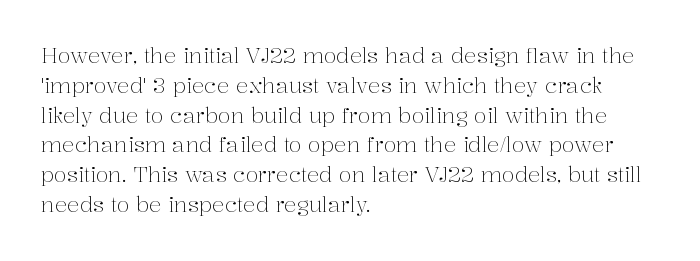
Q: Is the text bold? A: No.
Q: Is the text italic (slanted)? A: No, it is upright.
Q: Is the text underlined? A: No.
Q: How is the paragraph aligned? A: Left-aligned.
Q: Is the spacing between letters normal or unusually wide? A: Normal.
Q: Is the spacing between lines tight, normal or loose? A: Normal.
